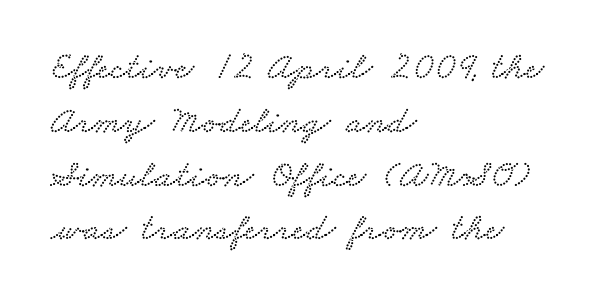
Q: Is the typeface a serif or a sans-serif typeface? A: Serif.
Q: Is the text underlined? A: No.
Q: How is the paragraph aligned? A: Left-aligned.
Q: Is the spacing between letters normal or unusually wide? A: Normal.
Q: Is the spacing between lines tight, normal or loose? A: Normal.
Q: Width (condensed, normal, or wide)? A: Wide.
Q: Stroke contrast? A: Low.
Q: x-height? A: Small.
Q: Monospaced? A: No.
